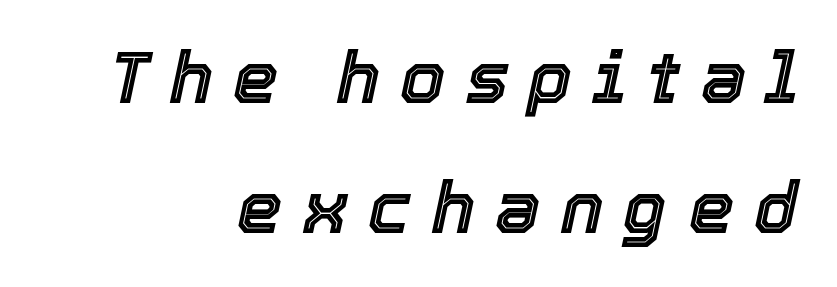
Q: Is the text italic (slanted)? A: Yes, it leans right by about 12 degrees.
Q: Is the text underlined? A: No.
Q: How is the paragraph aligned? A: Right-aligned.
Q: Is the spacing between letters normal or unusually wide? A: Unusually wide.
Q: Width (condensed, normal, or wide)? A: Normal.
Q: x-height? A: Medium.
Q: Monospaced? A: No.
